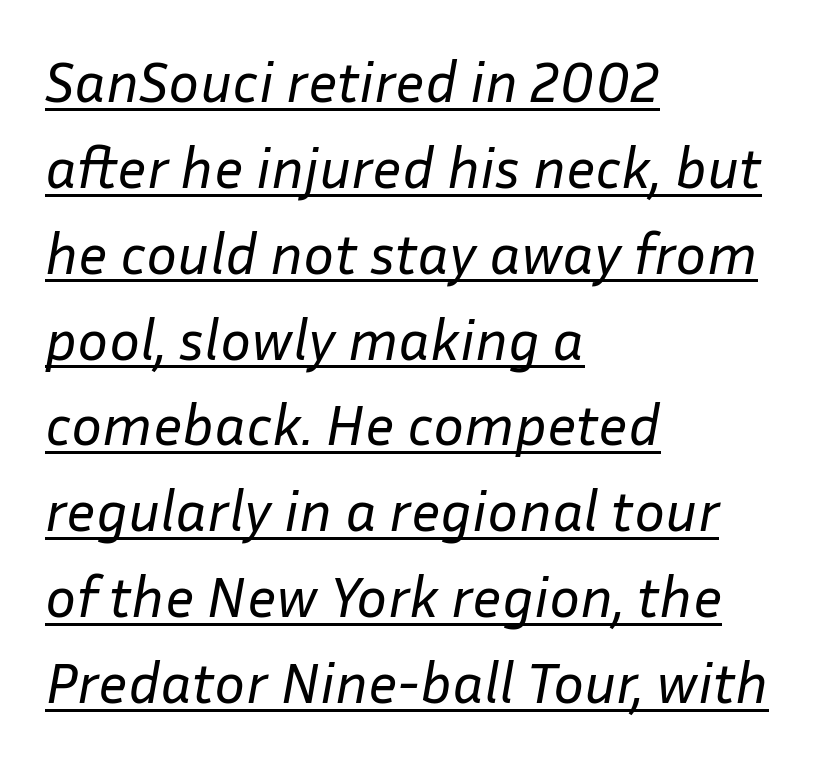
Interline gaps are of average width in this sample. Alignment: flush left. Notice how a bar underscores the lettering throughout. Spacing between characters is what you'd get straight out of the box. The letters advance in unequal steps, a hallmark of proportional type.
